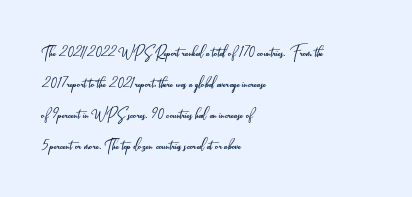
Leftover space on each line is placed entirely after the last word. The vertical gap from one line to the next is medium. The specimen omits any rule beneath the text block's lines.
